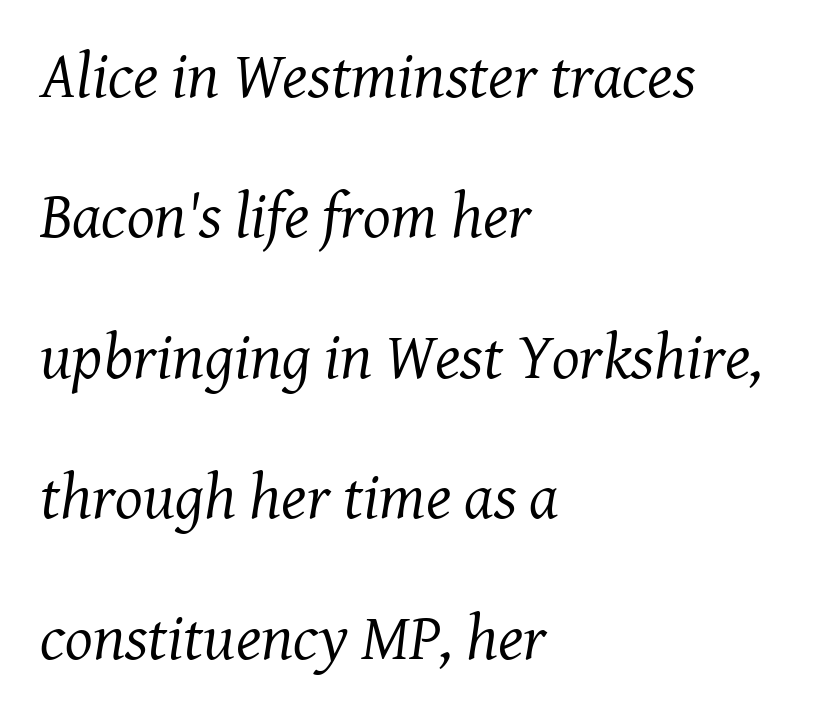
Q: Is the text bold? A: No.
Q: Is the text italic (slanted)? A: Yes, it leans right by about 8 degrees.
Q: Is the typeface a serif or a sans-serif typeface? A: Serif.
Q: Is the text underlined? A: No.
Q: How is the paragraph aligned? A: Left-aligned.
Q: Is the spacing between letters normal or unusually wide? A: Normal.
Q: Is the spacing between lines tight, normal or loose? A: Loose.
Q: Width (condensed, normal, or wide)? A: Normal.
Q: Stroke contrast? A: Medium.
Q: x-height? A: Medium.
Q: Monospaced? A: No.
